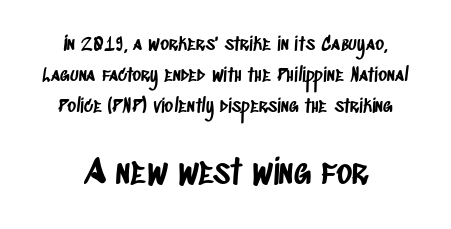
The image shows 34 px condensed sans-serif type; set centered, normal line spacing (1.62x), normal letter spacing, not underlined; the second (bottom) block is 1.79x larger; low stroke contrast and a large x-height.
